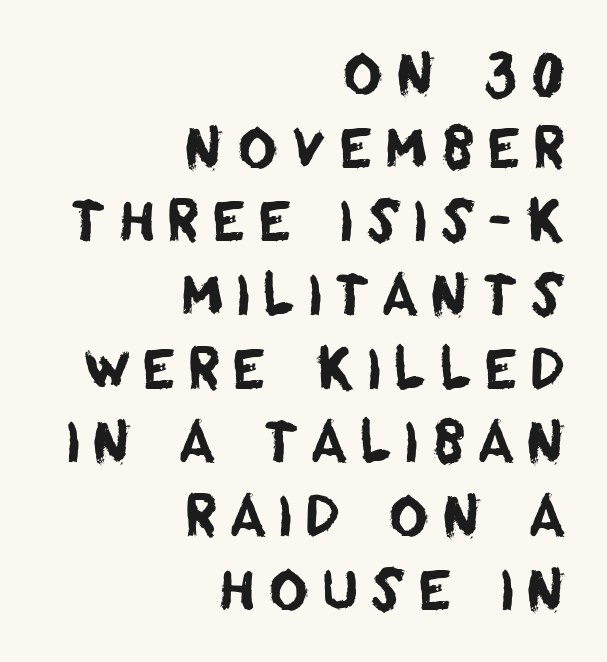
{"serif": "no", "width": "normal", "stroke_contrast": "low", "x_height": "large", "monospaced": "no", "underline": "no", "align": "right", "line_spacing": "normal", "line_spacing_ratio": 1.34, "letter_spacing": "wide", "letter_spacing_em": 0.21, "glyph_px": 55}
